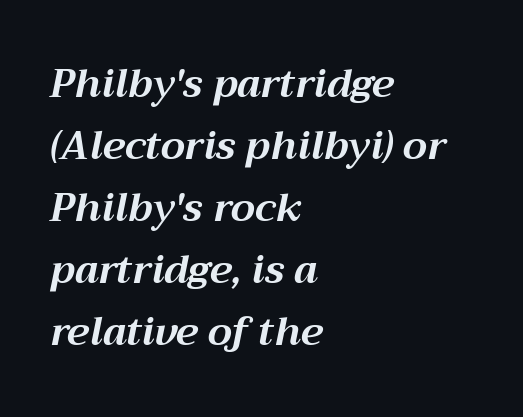
The line-height multiplier appears to be the usual default. The face used here is proportionally spaced, like ordinary book or web type. Notice how the stems are inclined rather than vertical — that's the hallmark of italics. Honestly, there is no underline to notice here at all. Compared with a centered layout, this one pins lines to the left instead.
